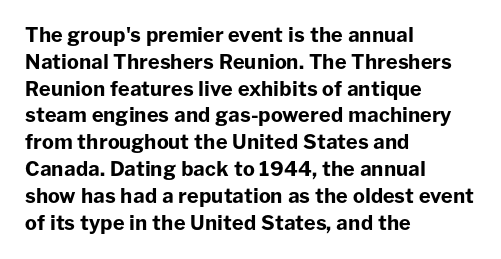
Q: Is the text bold? A: Yes.
Q: Is the text italic (slanted)? A: No, it is upright.
Q: Is the text underlined? A: No.
Q: How is the paragraph aligned? A: Left-aligned.
Q: Is the spacing between letters normal or unusually wide? A: Normal.
Q: Is the spacing between lines tight, normal or loose? A: Normal.
